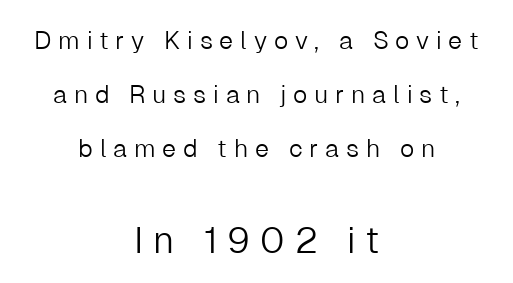
These glyphs show unthickened strokes, regular width or finer. Both edges are ragged and mirror each other, which tells us the setting is centered. The rendering uses natural spacing where letterforms have individual widths. Nothing sits at the stroke ends, so this counts as sans-serif. No italicization has been applied; the sample stays upright.
